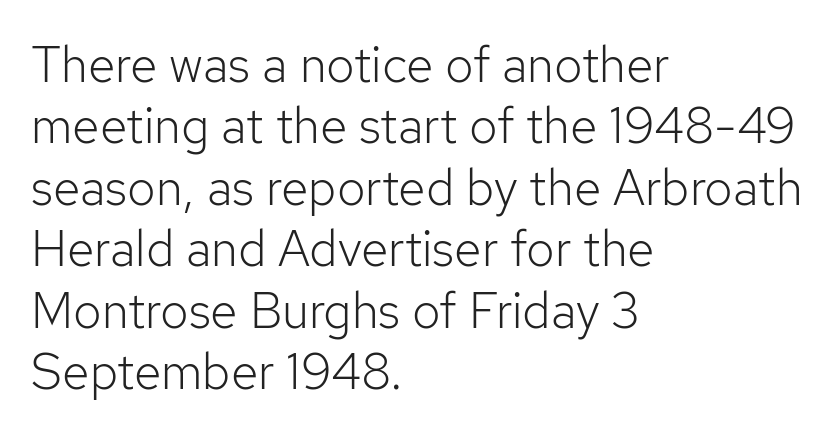
Q: Is the text bold? A: No.
Q: Is the text italic (slanted)? A: No, it is upright.
Q: Is the typeface a serif or a sans-serif typeface? A: Sans-serif.
Q: Is the text underlined? A: No.
Q: How is the paragraph aligned? A: Left-aligned.
Q: Is the spacing between letters normal or unusually wide? A: Normal.
Q: Width (condensed, normal, or wide)? A: Normal.
Q: Stroke contrast? A: Low.
Q: x-height? A: Medium.
Q: Monospaced? A: No.
